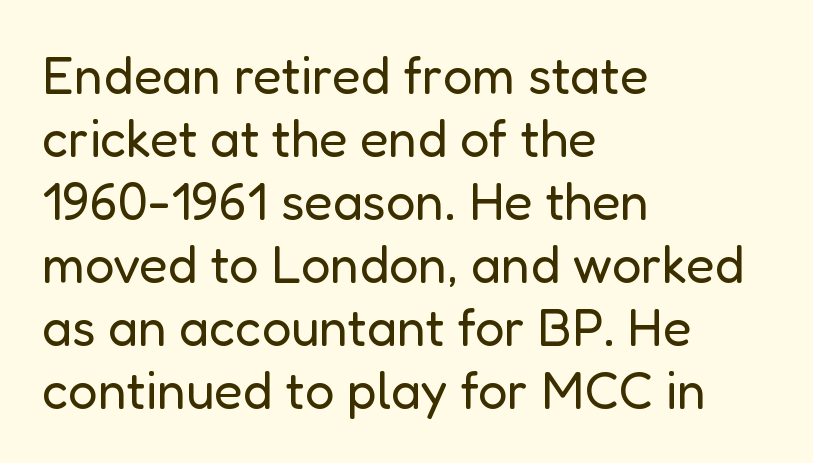
Q: Is the text bold? A: No.
Q: Is the text italic (slanted)? A: No, it is upright.
Q: Is the typeface a serif or a sans-serif typeface? A: Sans-serif.
Q: Is the text underlined? A: No.
Q: How is the paragraph aligned? A: Left-aligned.
Q: Is the spacing between letters normal or unusually wide? A: Normal.
Q: Width (condensed, normal, or wide)? A: Normal.
Q: Stroke contrast? A: Low.
Q: x-height? A: Medium.
Q: Monospaced? A: No.
